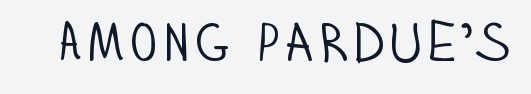
{"serif": "no", "italic": "no", "bold": "no", "weight": "light", "width": "condensed", "stroke_contrast": "low", "x_height": "large", "monospaced": "no", "underline": "no", "letter_spacing": "normal", "letter_spacing_em": 0.0, "glyph_px": 56}
